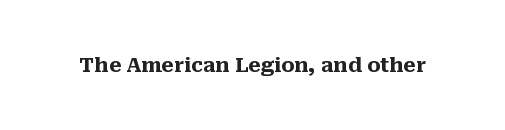
The image shows 20 px bold type, upright; set normal letter spacing, not underlined.
